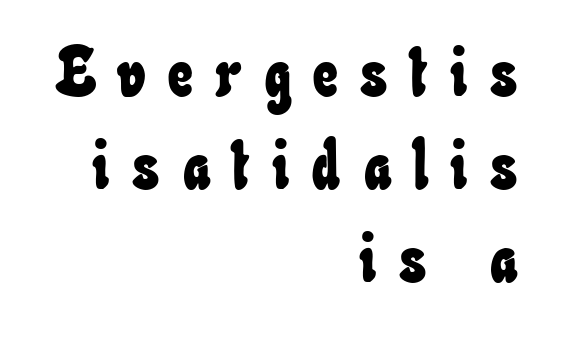
The image shows 69 px condensed type; set right-aligned, normal line spacing (1.35x), unusually wide letter spacing (+0.33 em), not underlined; low stroke contrast and a small x-height.
